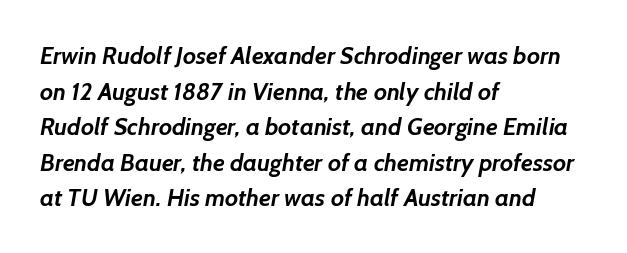
The image shows 24 px bold type; set left-aligned, normal line spacing (1.48x), normal letter spacing, not underlined.
